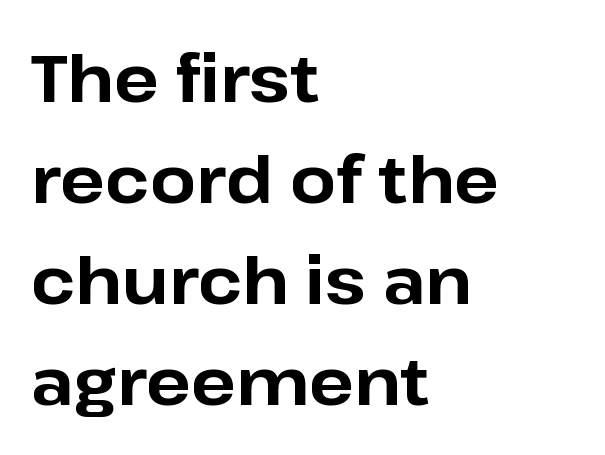
Rendered with straight, roman letterforms. Nope, no serifs anywhere on these letters. No extra tracking has been applied to these lines. Letters rest on an invisible, unmarked baseline. Notice how descenders clear the ascenders below comfortably — that's standard leading. The text block is weighted toward the left margin, trailing off unevenly rightward.
